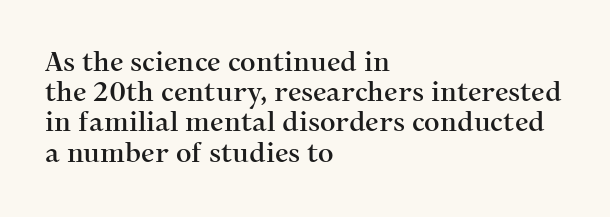
Q: Is the text italic (slanted)? A: No, it is upright.
Q: Is the text underlined? A: No.
Q: How is the paragraph aligned? A: Left-aligned.
Q: Is the spacing between letters normal or unusually wide? A: Normal.
Q: Is the spacing between lines tight, normal or loose? A: Tight.
